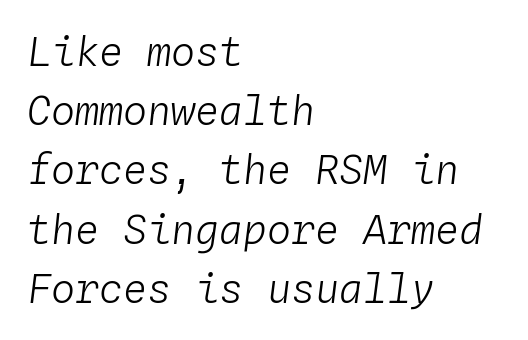
Does extra space separate the letters? No, they use regular spacing. The typeface has the unassuming heft of standard copy or less. Descenders are the only things crossing below the line. A typesetter would call this leading conventional body-copy spacing.
